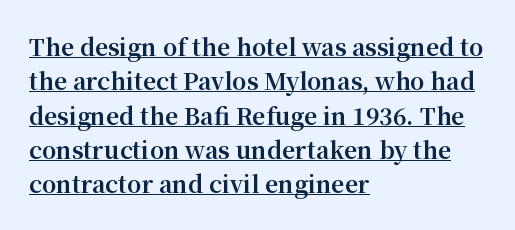
{"italic": "no", "bold": "yes", "underline": "yes", "align": "left", "line_spacing": "normal", "line_spacing_ratio": 1.49, "letter_spacing": "normal", "letter_spacing_em": 0.0, "glyph_px": 23}
